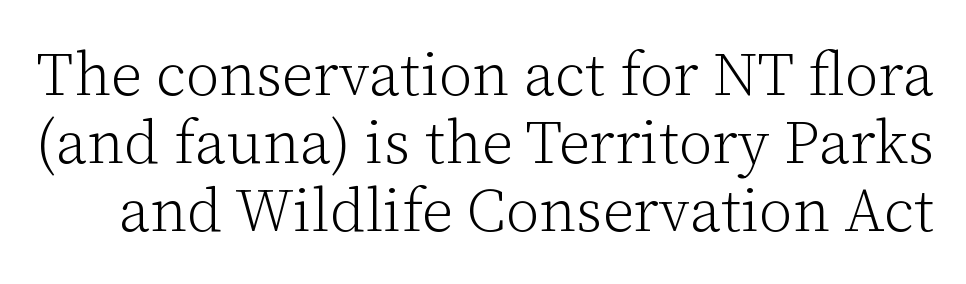
When letters stand straight like this, we call the style roman or upright. The designer went with a serif here, giving each stem small feet. The typesetting does not lean heavy: it is not bold. Is there much room between lines? No — they nearly touch.
